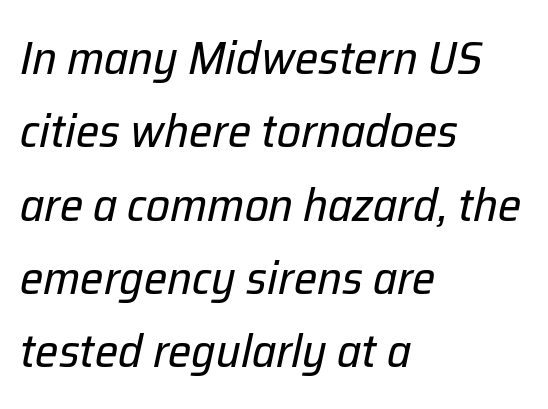
A clean baseline with only descenders dipping below it. Proportional: the letters do not fall into vertical columns. Whoever set this chose a conventional vertical rhythm. Caption: face not bold, strokes unweighted.
